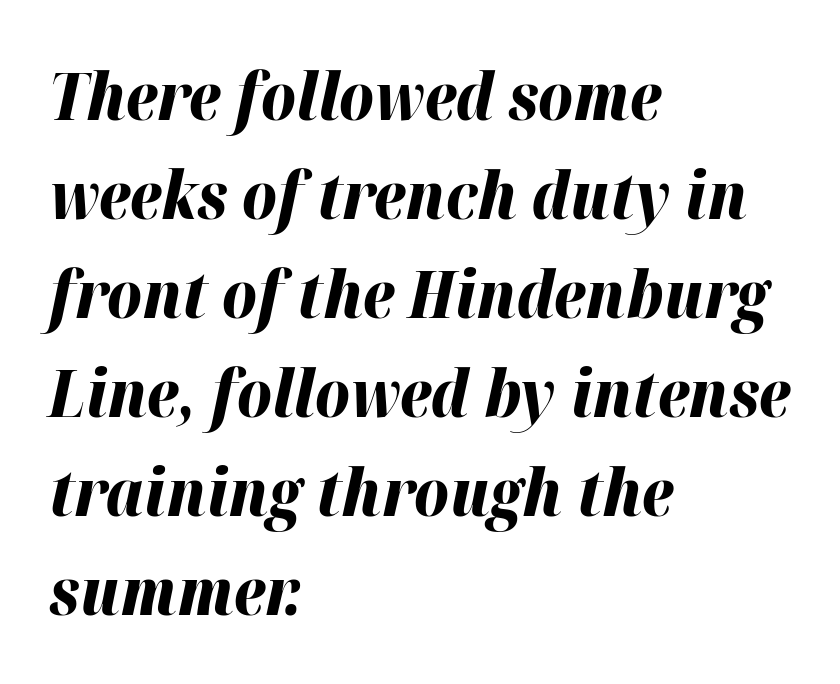
Q: Is the text bold? A: Yes.
Q: Is the text italic (slanted)? A: Yes, it leans right by about 12 degrees.
Q: Is the text underlined? A: No.
Q: How is the paragraph aligned? A: Left-aligned.
Q: Is the spacing between letters normal or unusually wide? A: Normal.
Q: Is the spacing between lines tight, normal or loose? A: Normal.
Q: Width (condensed, normal, or wide)? A: Normal.
Q: Stroke contrast? A: High.
Q: x-height? A: Medium.
Q: Monospaced? A: No.
